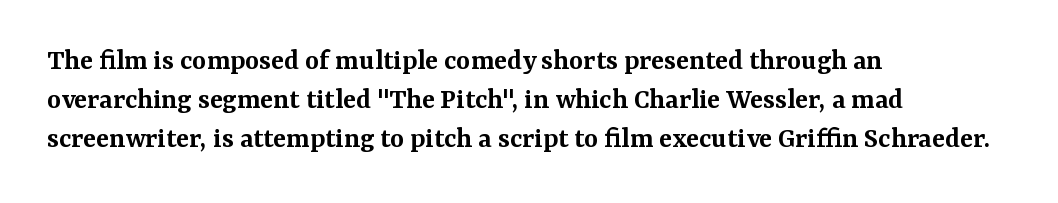
The image shows 30 px semibold serif type, upright; set left-aligned, normal line spacing (1.3x), normal letter spacing, not underlined; medium stroke contrast and a medium x-height.
